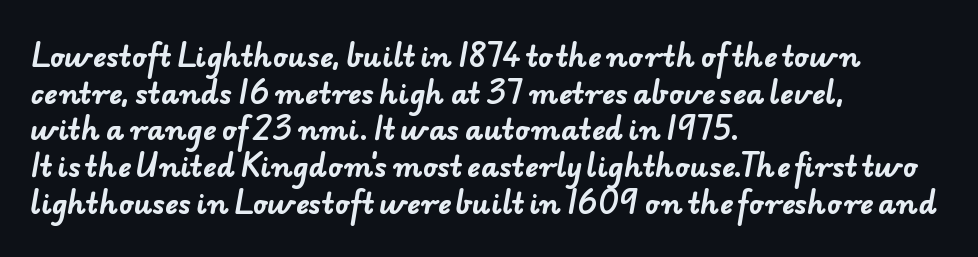
Underline: absent. Horizontal bands of white between lines are of average thickness. Characters follow at the spacing the type designer built in. You could not count columns in this text — the font is proportionally spaced.
